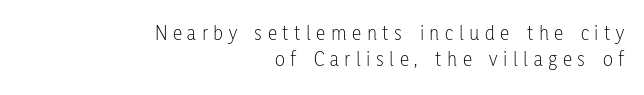
{"italic": "no", "bold": "no", "underline": "no", "align": "right", "line_spacing": "normal", "line_spacing_ratio": 1.25, "letter_spacing": "wide", "letter_spacing_em": 0.27, "glyph_px": 21}
